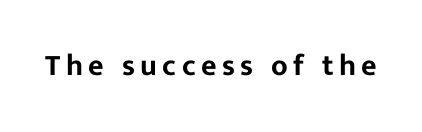
Q: Is the text italic (slanted)? A: No, it is upright.
Q: Is the typeface a serif or a sans-serif typeface? A: Sans-serif.
Q: Is the text underlined? A: No.
Q: Width (condensed, normal, or wide)? A: Normal.
Q: Stroke contrast? A: Low.
Q: x-height? A: Medium.
Q: Monospaced? A: No.
